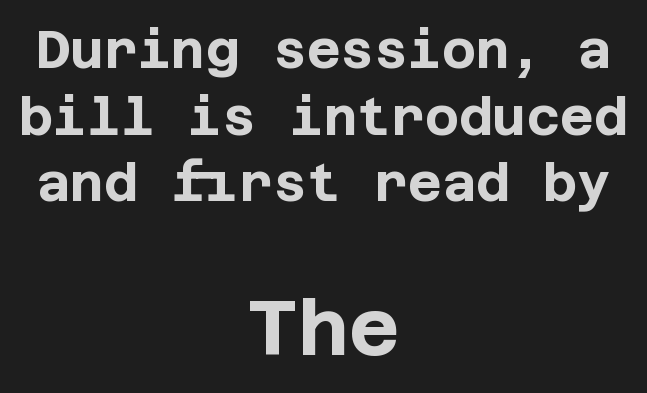
The image shows 78 px bold sans-serif type, upright; set centered, normal line spacing (1.28x), normal letter spacing, not underlined; the second (bottom) block is 1.5x larger; low stroke contrast and a large x-height.
